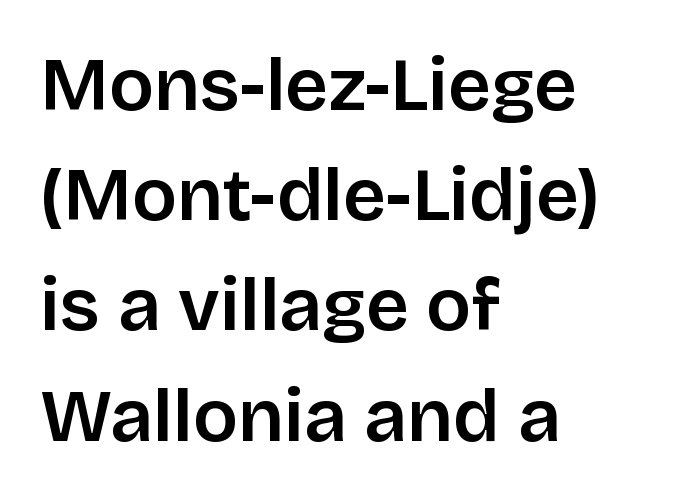
{"serif": "no", "italic": "no", "width": "normal", "stroke_contrast": "low", "x_height": "large", "monospaced": "no", "underline": "no", "align": "left", "line_spacing": "normal", "line_spacing_ratio": 1.47, "letter_spacing": "normal", "letter_spacing_em": 0.0, "glyph_px": 75}
